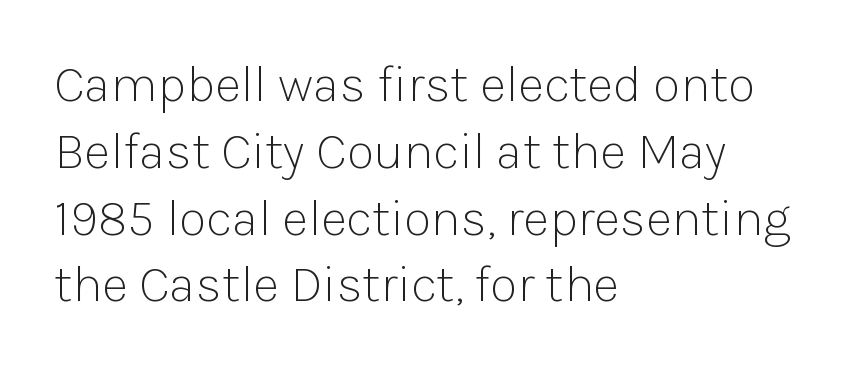
{"serif": "no", "italic": "no", "bold": "no", "weight": "light", "width": "normal", "stroke_contrast": "low", "x_height": "medium", "monospaced": "no", "underline": "no", "align": "left", "line_spacing": "normal", "line_spacing_ratio": 1.31, "letter_spacing": "normal", "letter_spacing_em": 0.0, "glyph_px": 51}
